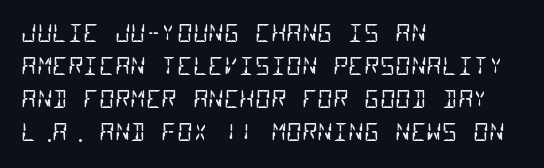
{"bold": "no", "underline": "no", "align": "left", "line_spacing": "normal", "line_spacing_ratio": 1.37, "letter_spacing": "normal", "letter_spacing_em": 0.0, "glyph_px": 24}
